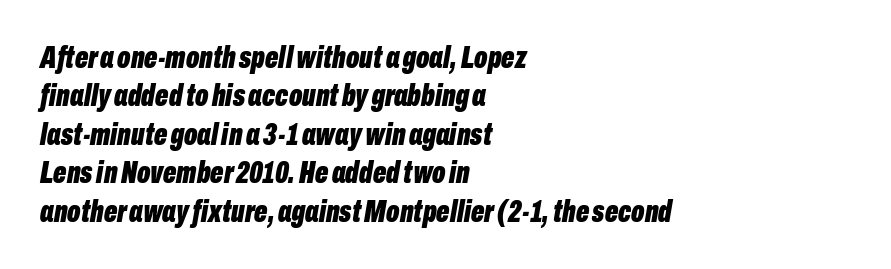
The image shows 31 px bold, condensed type, italic (leaning right); set left-aligned, line spacing 1.24x, normal letter spacing, not underlined; low stroke contrast and a medium x-height.
